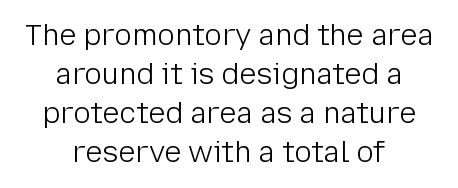
What's the leading like? Ordinary, nothing unusual. This sample uses a sans-serif face. Character widths vary here, with narrow letters taking less room than wide ones. Heaviness? Minimal to ordinary, like unemphasized prose. Underline: absent. The gaps between neighbouring characters are ordinary and unremarkable.
